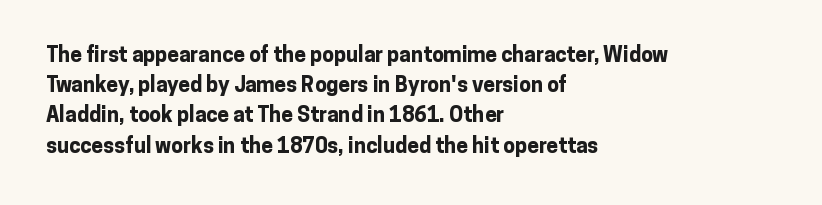
{"italic": "no", "bold": "yes", "underline": "no", "align": "left", "line_spacing": "normal", "line_spacing_ratio": 1.44, "letter_spacing": "normal", "letter_spacing_em": 0.0, "glyph_px": 21}
